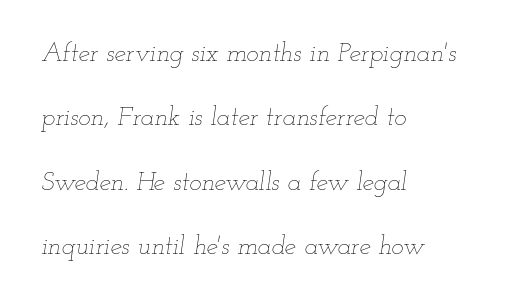
The image shows 26 px text type, italic (leaning right); set left-aligned, loose line spacing (2.48x), normal letter spacing, not underlined.
